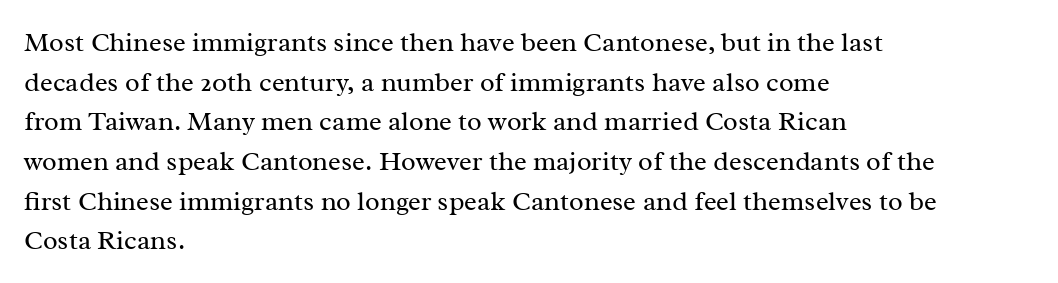
Notice how descenders clear the ascenders below comfortably — that's standard leading. Inter-character spacing is left at the font's built-in metrics. Bare-footed words on every line. The strokes are not fattened; the text isn't bold. A student would call this left alignment; a typographer would say flush left, rag right.
